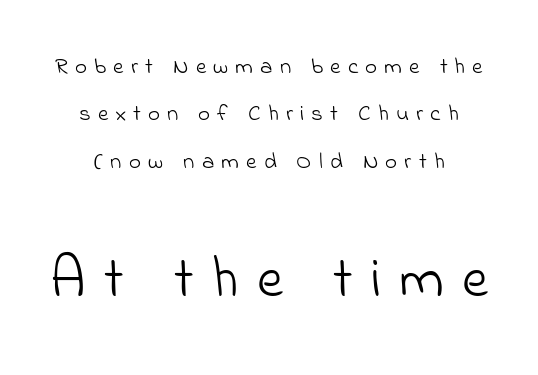
{"serif": "no", "bold": "no", "weight": "light", "width": "normal", "stroke_contrast": "low", "x_height": "small", "monospaced": "no", "underline": "no", "align": "center", "line_spacing": "loose", "line_spacing_ratio": 2.06, "letter_spacing": "wide", "letter_spacing_em": 0.31, "larger_block": "second", "size_ratio": 2.52, "glyph_px": 58}
